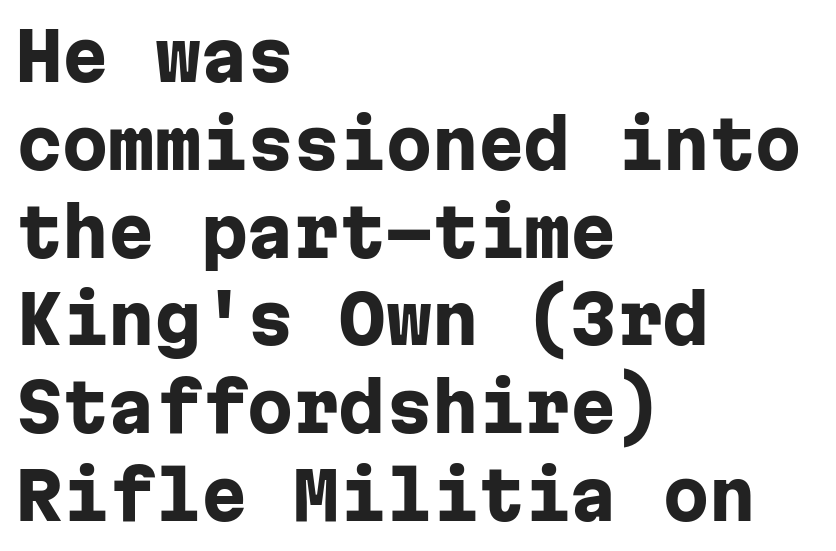
{"serif": "no", "italic": "no", "bold": "yes", "weight": "heavy", "width": "normal", "stroke_contrast": "low", "x_height": "medium", "monospaced": "yes", "underline": "no", "align": "left", "line_spacing": "normal", "line_spacing_ratio": 1.33, "letter_spacing": "normal", "letter_spacing_em": 0.0, "glyph_px": 66}
